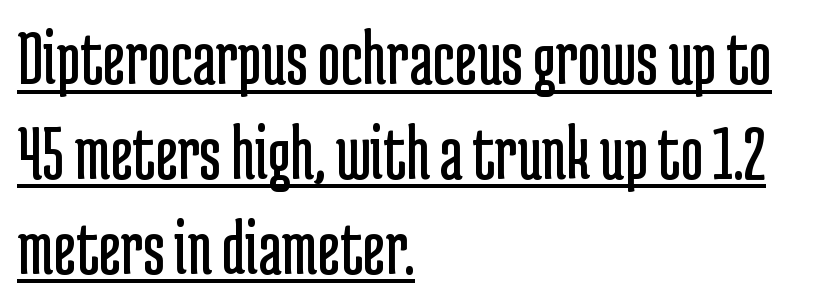
Caption: standard tracking, unaltered. This reads as an unemphasized weight, regular at the heaviest. Varying glyph widths throughout — classic text-font behaviour. The rendering uses the underline text-decoration. Does the copy run flush right? No — it runs flush left. Posture: upright roman.
